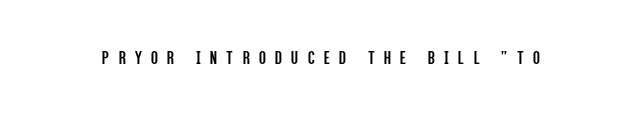
Q: Is the text bold? A: No.
Q: Is the text italic (slanted)? A: No, it is upright.
Q: Is the text underlined? A: No.
Q: Is the spacing between letters normal or unusually wide? A: Unusually wide.
